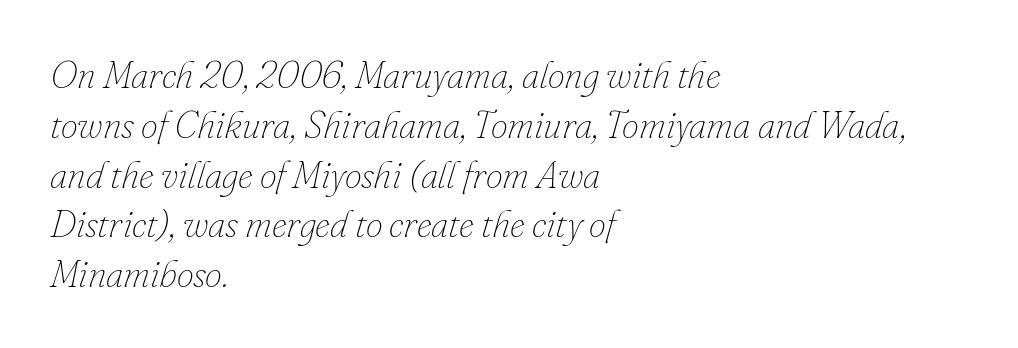
Q: Is the text bold? A: No.
Q: Is the text italic (slanted)? A: Yes, it leans right by about 16 degrees.
Q: Is the text underlined? A: No.
Q: How is the paragraph aligned? A: Left-aligned.
Q: Is the spacing between letters normal or unusually wide? A: Normal.
Q: Is the spacing between lines tight, normal or loose? A: Normal.
Q: Width (condensed, normal, or wide)? A: Normal.
Q: Stroke contrast? A: Low.
Q: x-height? A: Small.
Q: Monospaced? A: No.
